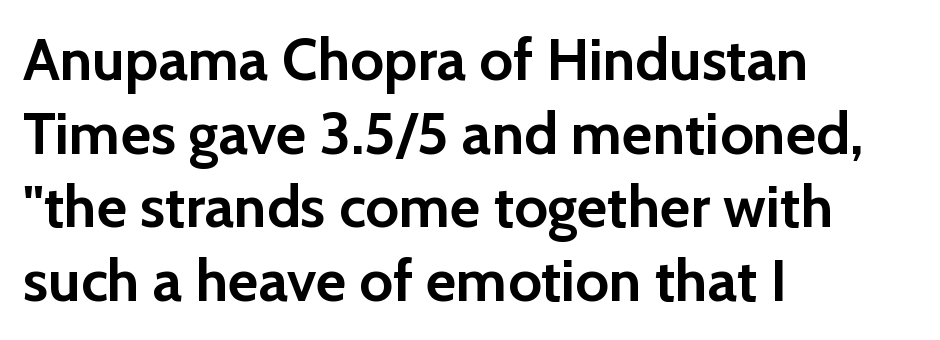
Strokes here are thick enough to call this a true bold. The words here are not underlined. In terms of letterform style, serifs are entirely absent. Varying glyph widths throughout — classic text-font behaviour. Tracking here is standard; glyphs follow each other at the usual distance. Notice how descenders clear the ascenders below comfortably — that's standard leading.
